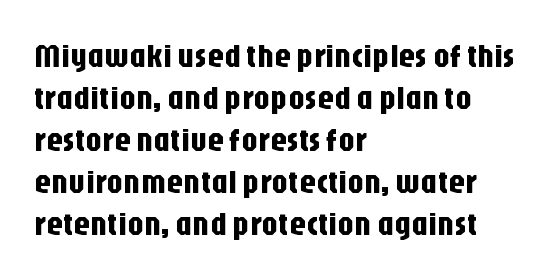
{"serif": "no", "italic": "no", "width": "condensed", "stroke_contrast": "low", "x_height": "large", "monospaced": "no", "underline": "no", "align": "left", "line_spacing": "normal", "line_spacing_ratio": 1.27, "letter_spacing": "normal", "letter_spacing_em": 0.0, "glyph_px": 33}
